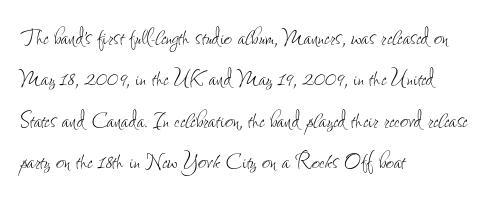
{"bold": "no", "weight": "thin", "width": "condensed", "stroke_contrast": "low", "x_height": "small", "monospaced": "no", "underline": "no", "align": "left", "line_spacing": "normal", "line_spacing_ratio": 1.48, "letter_spacing": "normal", "letter_spacing_em": 0.0, "glyph_px": 28}
